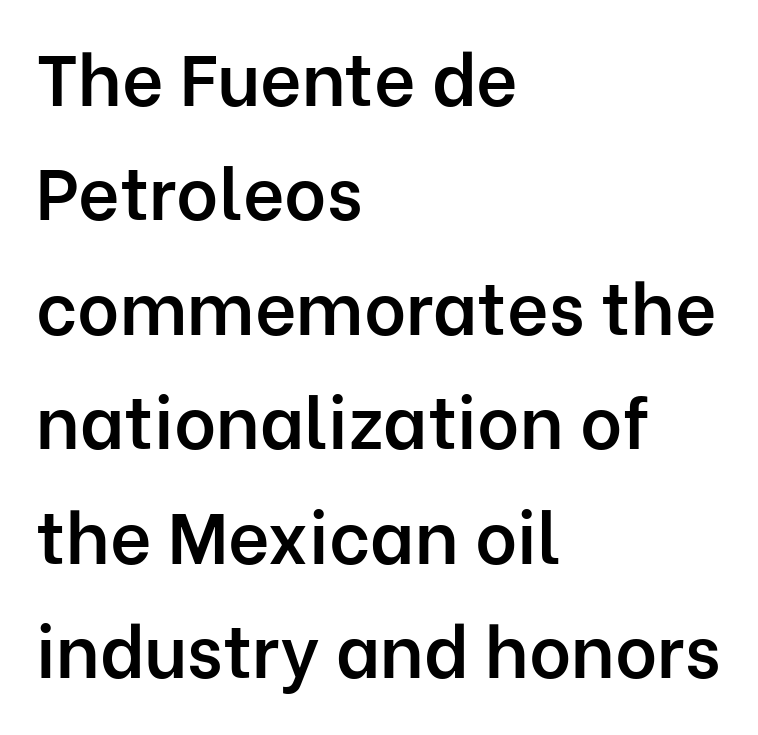
Q: Is the text bold? A: Semi-bold.
Q: Is the text italic (slanted)? A: No, it is upright.
Q: Is the typeface a serif or a sans-serif typeface? A: Sans-serif.
Q: Is the text underlined? A: No.
Q: How is the paragraph aligned? A: Left-aligned.
Q: Is the spacing between letters normal or unusually wide? A: Normal.
Q: Is the spacing between lines tight, normal or loose? A: Normal.
Q: Width (condensed, normal, or wide)? A: Normal.
Q: Stroke contrast? A: Low.
Q: x-height? A: Medium.
Q: Monospaced? A: No.
